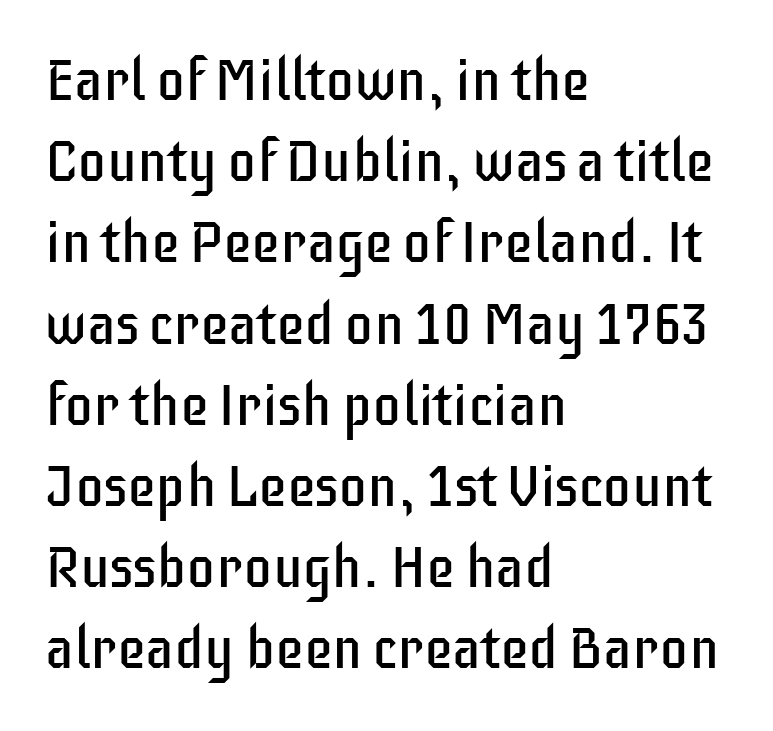
Q: Is the text bold? A: No.
Q: Is the text italic (slanted)? A: No, it is upright.
Q: Is the typeface a serif or a sans-serif typeface? A: Sans-serif.
Q: Is the text underlined? A: No.
Q: How is the paragraph aligned? A: Left-aligned.
Q: Is the spacing between letters normal or unusually wide? A: Normal.
Q: Is the spacing between lines tight, normal or loose? A: Normal.
Q: Width (condensed, normal, or wide)? A: Condensed.
Q: Stroke contrast? A: Low.
Q: x-height? A: Large.
Q: Monospaced? A: No.
